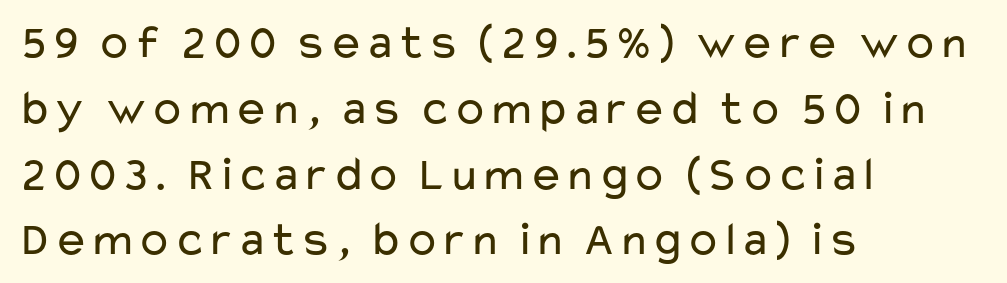
The image shows 48 px regular-weight, wide sans-serif type, upright; set left-aligned, normal line spacing (1.37x), normal letter spacing, not underlined; low stroke contrast and a medium x-height.
